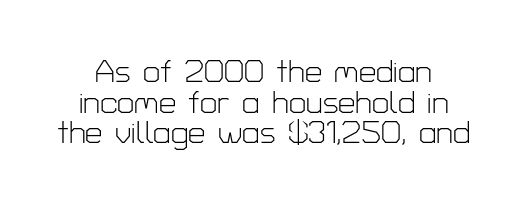
Q: Is the text bold? A: No.
Q: Is the text italic (slanted)? A: No, it is upright.
Q: Is the typeface a serif or a sans-serif typeface? A: Sans-serif.
Q: Is the text underlined? A: No.
Q: Is the spacing between letters normal or unusually wide? A: Normal.
Q: Is the spacing between lines tight, normal or loose? A: Tight.
Q: Width (condensed, normal, or wide)? A: Normal.
Q: Stroke contrast? A: Low.
Q: x-height? A: Medium.
Q: Monospaced? A: No.
